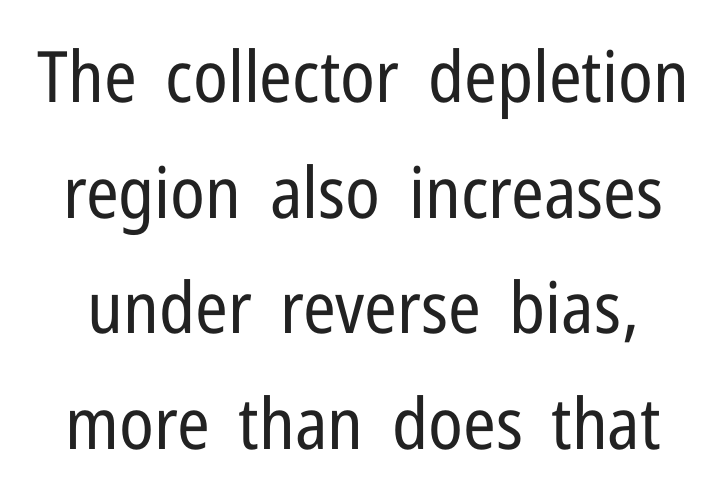
{"serif": "no", "italic": "no", "bold": "no", "weight": "regular", "width": "condensed", "stroke_contrast": "low", "x_height": "medium", "monospaced": "no", "underline": "no", "line_spacing": "normal", "line_spacing_ratio": 1.63, "letter_spacing": "normal", "letter_spacing_em": 0.0, "glyph_px": 71}
